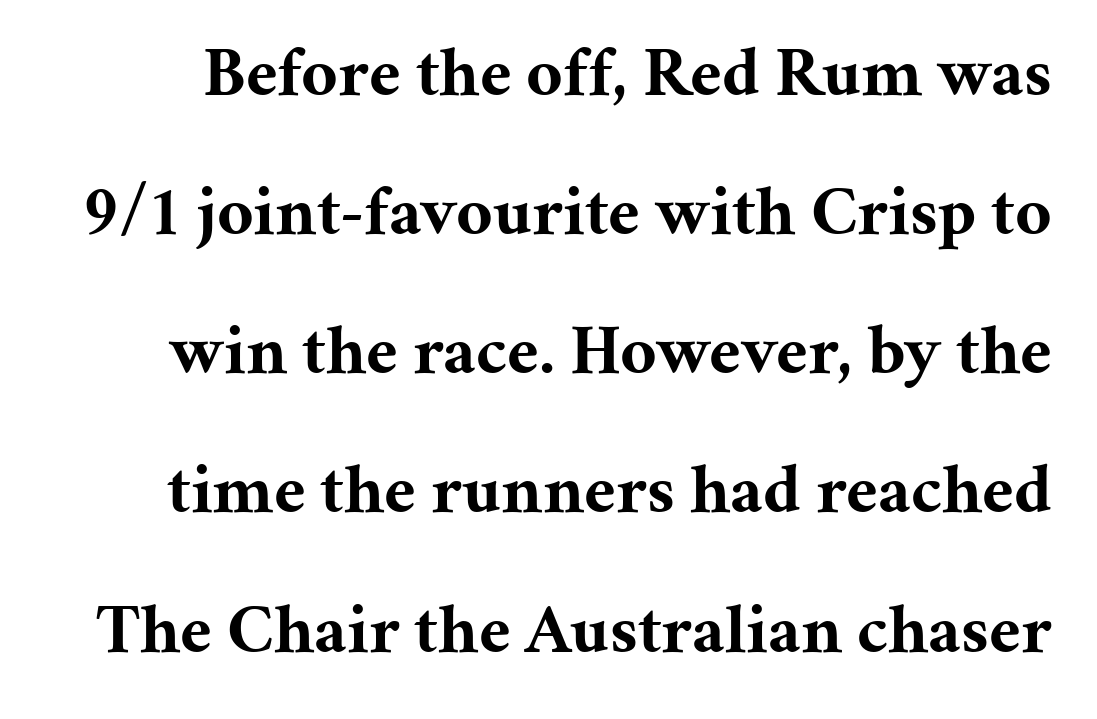
{"serif": "yes", "italic": "no", "bold": "yes", "weight": "bold", "width": "normal", "stroke_contrast": "medium", "x_height": "medium", "monospaced": "no", "underline": "no", "line_spacing": "loose", "line_spacing_ratio": 1.96, "letter_spacing": "normal", "letter_spacing_em": 0.0, "glyph_px": 71}
